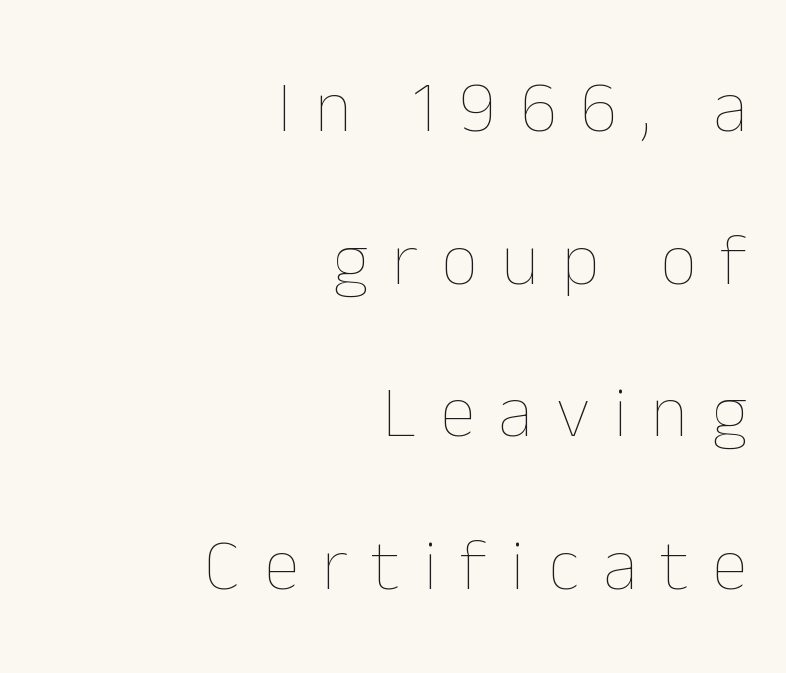
Q: Is the text bold? A: No.
Q: Is the text italic (slanted)? A: No, it is upright.
Q: Is the text underlined? A: No.
Q: How is the paragraph aligned? A: Right-aligned.
Q: Is the spacing between letters normal or unusually wide? A: Unusually wide.
Q: Is the spacing between lines tight, normal or loose? A: Loose.
Q: Width (condensed, normal, or wide)? A: Normal.
Q: Stroke contrast? A: Low.
Q: x-height? A: Medium.
Q: Monospaced? A: No.
